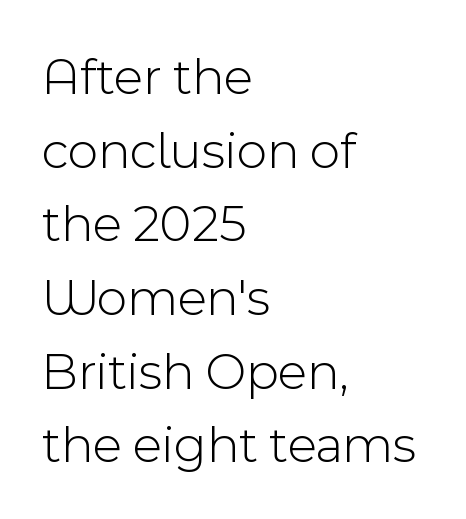
Q: Is the text bold? A: No.
Q: Is the text italic (slanted)? A: No, it is upright.
Q: Is the typeface a serif or a sans-serif typeface? A: Sans-serif.
Q: Is the text underlined? A: No.
Q: How is the paragraph aligned? A: Left-aligned.
Q: Is the spacing between letters normal or unusually wide? A: Normal.
Q: Is the spacing between lines tight, normal or loose? A: Normal.
Q: Width (condensed, normal, or wide)? A: Normal.
Q: x-height? A: Medium.
Q: Monospaced? A: No.
